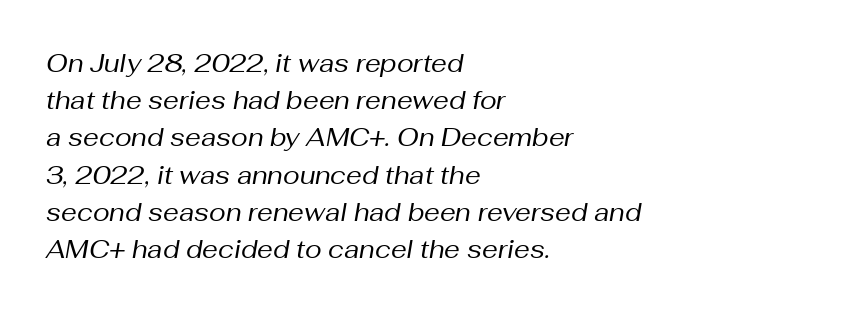
Q: Is the text bold? A: No.
Q: Is the text italic (slanted)? A: Yes, it leans right by about 10 degrees.
Q: Is the text underlined? A: No.
Q: How is the paragraph aligned? A: Left-aligned.
Q: Is the spacing between letters normal or unusually wide? A: Normal.
Q: Is the spacing between lines tight, normal or loose? A: Normal.
